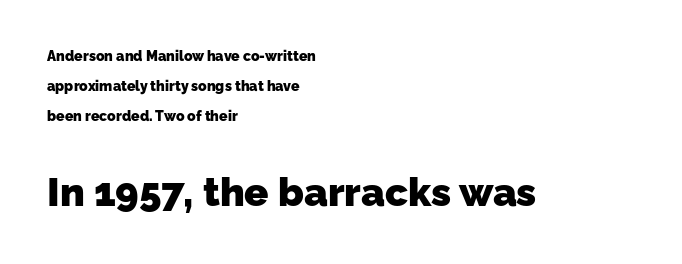
Q: Is the text bold? A: Yes.
Q: Is the typeface a serif or a sans-serif typeface? A: Sans-serif.
Q: Is the text underlined? A: No.
Q: How is the paragraph aligned? A: Left-aligned.
Q: Is the spacing between letters normal or unusually wide? A: Normal.
Q: Is the spacing between lines tight, normal or loose? A: Loose.
Q: Which block of text is set in a larger size, the first (top) or the second (bottom)? A: The second (bottom) one.
Q: Width (condensed, normal, or wide)? A: Normal.
Q: Stroke contrast? A: Low.
Q: x-height? A: Medium.
Q: Monospaced? A: No.
